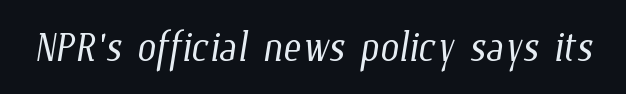
Q: Is the text bold? A: No.
Q: Is the text underlined? A: No.
Q: Is the spacing between letters normal or unusually wide? A: Normal.
Q: Width (condensed, normal, or wide)? A: Condensed.
Q: Stroke contrast? A: Low.
Q: x-height? A: Medium.
Q: Monospaced? A: No.
